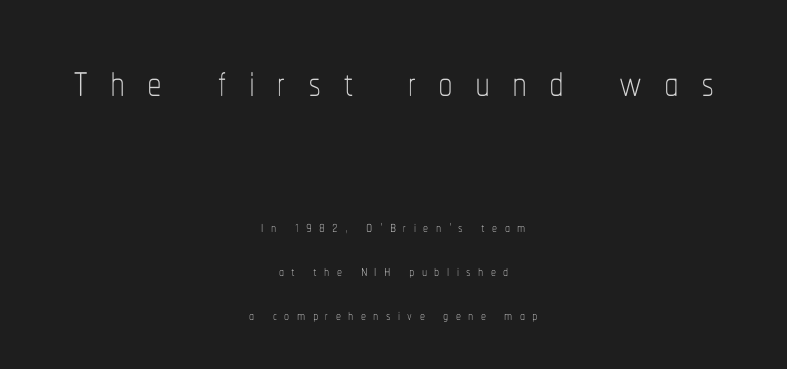
Q: Is the text bold? A: No.
Q: Is the text italic (slanted)? A: No, it is upright.
Q: Is the text underlined? A: No.
Q: How is the paragraph aligned? A: Centered.
Q: Is the spacing between letters normal or unusually wide? A: Unusually wide.
Q: Is the spacing between lines tight, normal or loose? A: Loose.
Q: Which block of text is set in a larger size, the first (top) or the second (bottom)? A: The first (top) one.
Q: Width (condensed, normal, or wide)? A: Condensed.
Q: Stroke contrast? A: Low.
Q: x-height? A: Medium.
Q: Monospaced? A: No.
